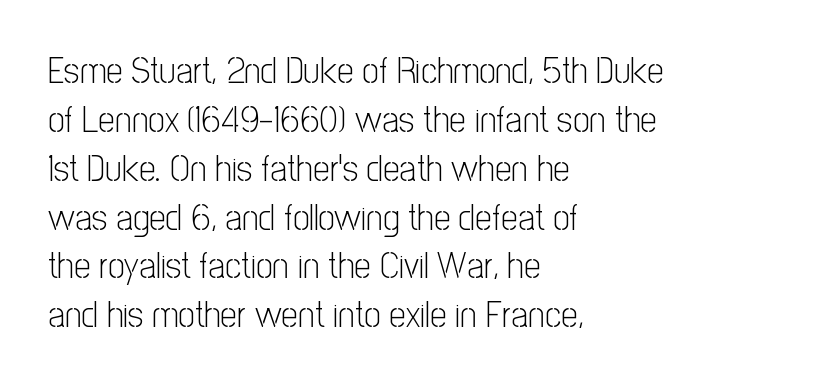
Only glyphs here, with clear space below each row. Compared with typical body copy, the letter spacing here is the same. Heaviness? Minimal to ordinary, like unemphasized prose. Ordinary non-slanted type is in use. No feet cap the strokes, marking this as sans-serif type. The line-height multiplier appears to be the usual default.
